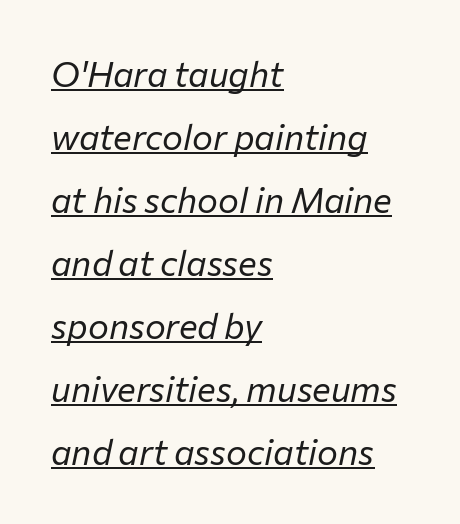
The lettering tilts uniformly, giving the passage an italic look. Here the designer chose a conventional face with non-uniform glyph widths. The line texture is even and compact thanks to regular tracking. The rendering anchors every line to the left-hand side. Stems and bowls with no extra thickness — not bold. The specimen includes a rule beneath the text block's lines.
